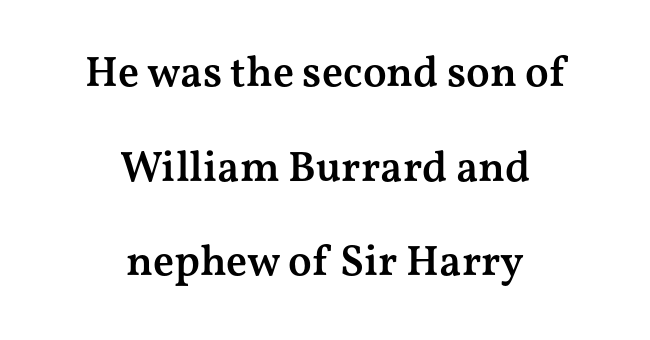
Q: Is the text bold? A: Semi-bold.
Q: Is the text italic (slanted)? A: No, it is upright.
Q: Is the typeface a serif or a sans-serif typeface? A: Serif.
Q: Is the text underlined? A: No.
Q: How is the paragraph aligned? A: Centered.
Q: Is the spacing between letters normal or unusually wide? A: Normal.
Q: Is the spacing between lines tight, normal or loose? A: Loose.
Q: Width (condensed, normal, or wide)? A: Wide.
Q: Stroke contrast? A: Medium.
Q: x-height? A: Medium.
Q: Monospaced? A: No.
